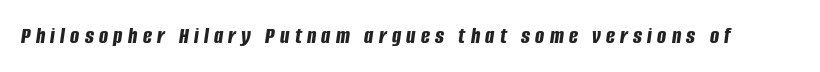
{"italic": "yes", "lean": "right", "slant_degrees": 8, "bold": "yes", "underline": "no", "letter_spacing": "wide", "letter_spacing_em": 0.22, "glyph_px": 24}
